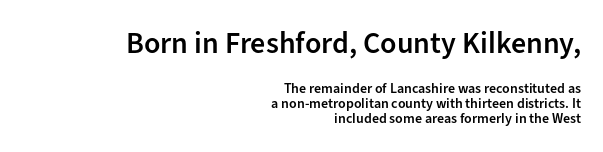
Q: Is the text bold? A: Semi-bold.
Q: Is the text italic (slanted)? A: No, it is upright.
Q: Is the typeface a serif or a sans-serif typeface? A: Sans-serif.
Q: Is the text underlined? A: No.
Q: How is the paragraph aligned? A: Right-aligned.
Q: Is the spacing between letters normal or unusually wide? A: Normal.
Q: Is the spacing between lines tight, normal or loose? A: Tight.
Q: Which block of text is set in a larger size, the first (top) or the second (bottom)? A: The first (top) one.
Q: Width (condensed, normal, or wide)? A: Normal.
Q: Stroke contrast? A: Low.
Q: x-height? A: Medium.
Q: Monospaced? A: No.
